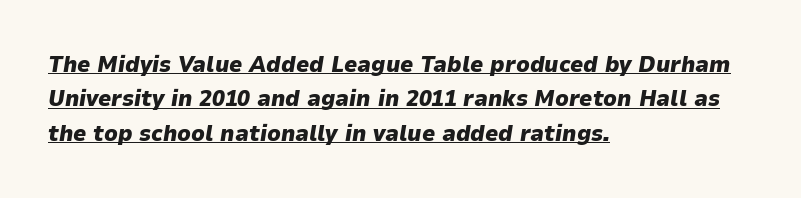
The image shows 23 px bold type, italic (leaning right); set left-aligned, normal line spacing (1.49x), normal letter spacing, underlined.
